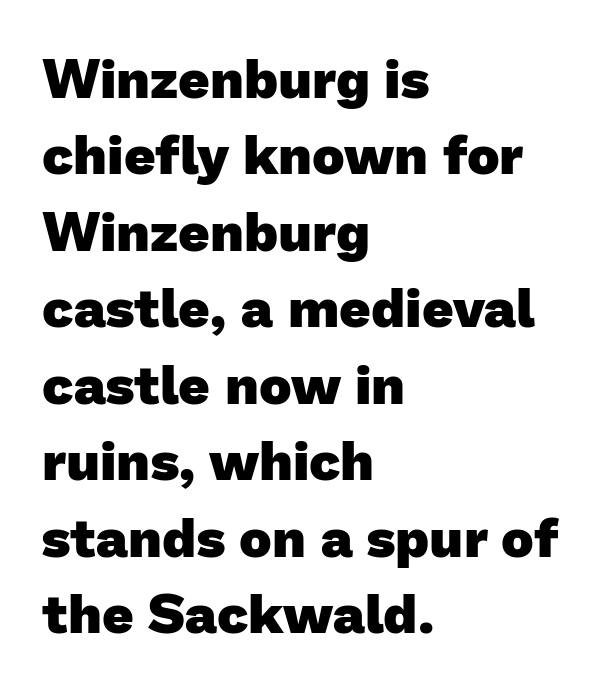
{"serif": "no", "bold": "yes", "weight": "heavy", "width": "normal", "stroke_contrast": "low", "x_height": "medium", "monospaced": "no", "underline": "no", "align": "left", "line_spacing": "normal", "line_spacing_ratio": 1.39, "letter_spacing": "normal", "letter_spacing_em": 0.0, "glyph_px": 55}
